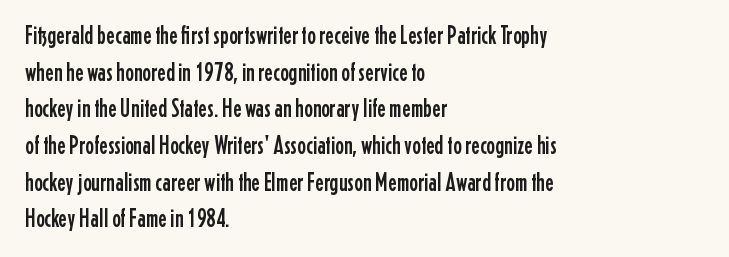
Q: Is the text italic (slanted)? A: No, it is upright.
Q: Is the text underlined? A: No.
Q: How is the paragraph aligned? A: Left-aligned.
Q: Is the spacing between letters normal or unusually wide? A: Normal.
Q: Is the spacing between lines tight, normal or loose? A: Normal.
